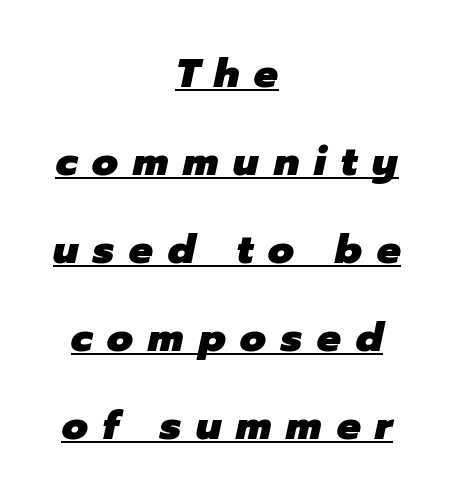
You can see a thin bar hugging the bottom of the glyphs. Quick note: interline space is abundant. Tall strokes in this sample are angled rather than plumb. Proportional: the letters do not fall into vertical columns. Students, this is bold: see how much ink each stroke carries.
